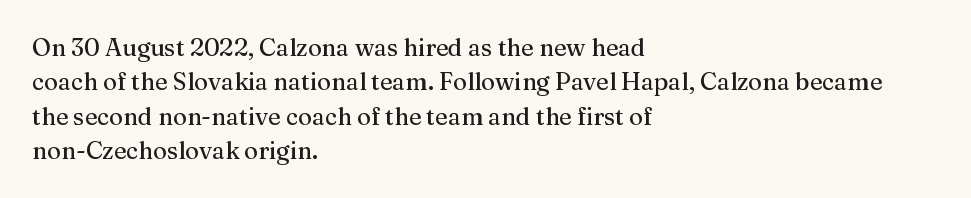
{"italic": "no", "underline": "no", "align": "left", "line_spacing": "normal", "line_spacing_ratio": 1.43, "letter_spacing": "normal", "letter_spacing_em": 0.0, "glyph_px": 24}
